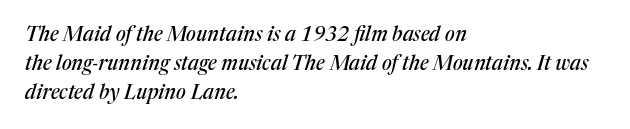
You could call the tracking neutral — neither tight nor loose. Nobody drew a line under any word here. This sample is left-justified, so line endings fall wherever the words run out. The whole block is typeset with a tilt. One glance says typical: line gaps are just what's usual.
